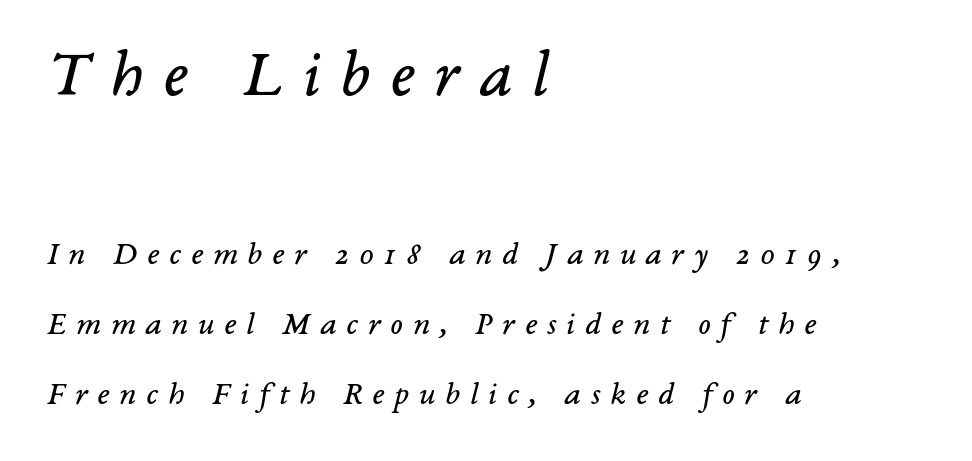
{"serif": "yes", "italic": "yes", "lean": "right", "slant_degrees": 14, "bold": "no", "weight": "regular", "width": "normal", "stroke_contrast": "low", "x_height": "medium", "monospaced": "no", "underline": "no", "align": "left", "line_spacing": "loose", "line_spacing_ratio": 2.12, "letter_spacing": "wide", "letter_spacing_em": 0.3, "larger_block": "first", "size_ratio": 2.0, "glyph_px": 66}
